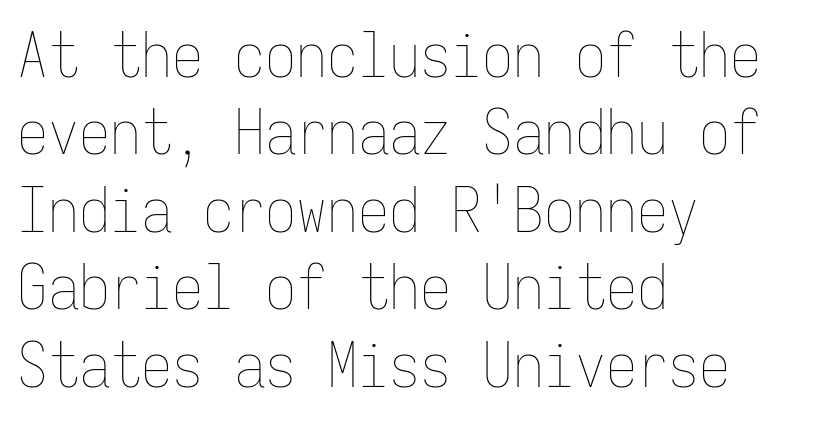
{"italic": "no", "bold": "no", "weight": "thin", "width": "condensed", "stroke_contrast": "low", "x_height": "medium", "monospaced": "yes", "underline": "no", "align": "left", "line_spacing": "normal", "line_spacing_ratio": 1.25, "letter_spacing": "normal", "letter_spacing_em": 0.0, "glyph_px": 62}
